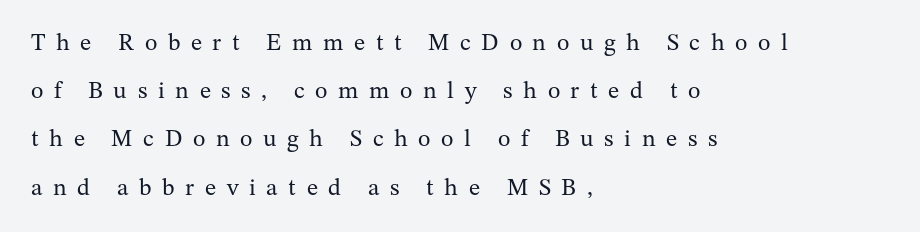
Q: Is the text bold? A: No.
Q: Is the text italic (slanted)? A: No, it is upright.
Q: Is the text underlined? A: No.
Q: How is the paragraph aligned? A: Left-aligned.
Q: Is the spacing between letters normal or unusually wide? A: Unusually wide.
Q: Is the spacing between lines tight, normal or loose? A: Loose.
